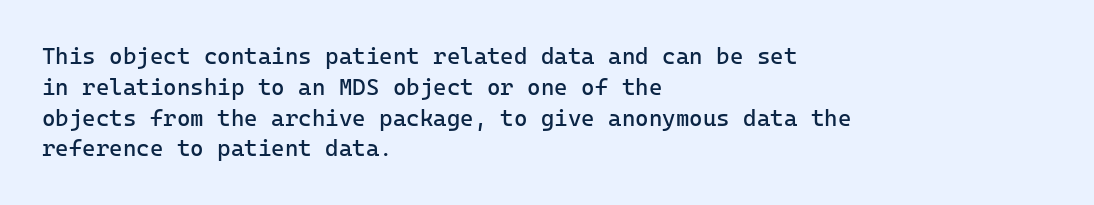
{"italic": "no", "bold": "no", "underline": "no", "align": "left", "line_spacing": "normal", "line_spacing_ratio": 1.34, "letter_spacing": "normal", "letter_spacing_em": 0.0, "glyph_px": 23}
